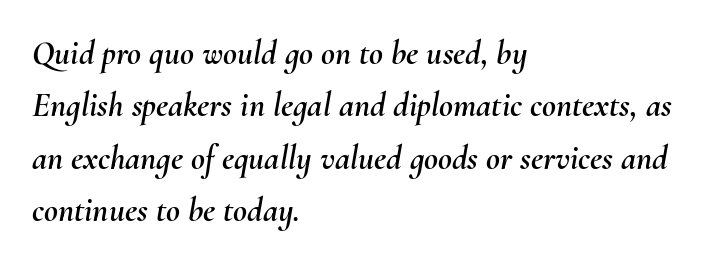
The image shows 34 px text type, italic (leaning right); set left-aligned, normal line spacing (1.54x), normal letter spacing, not underlined; medium stroke contrast and a small x-height.
